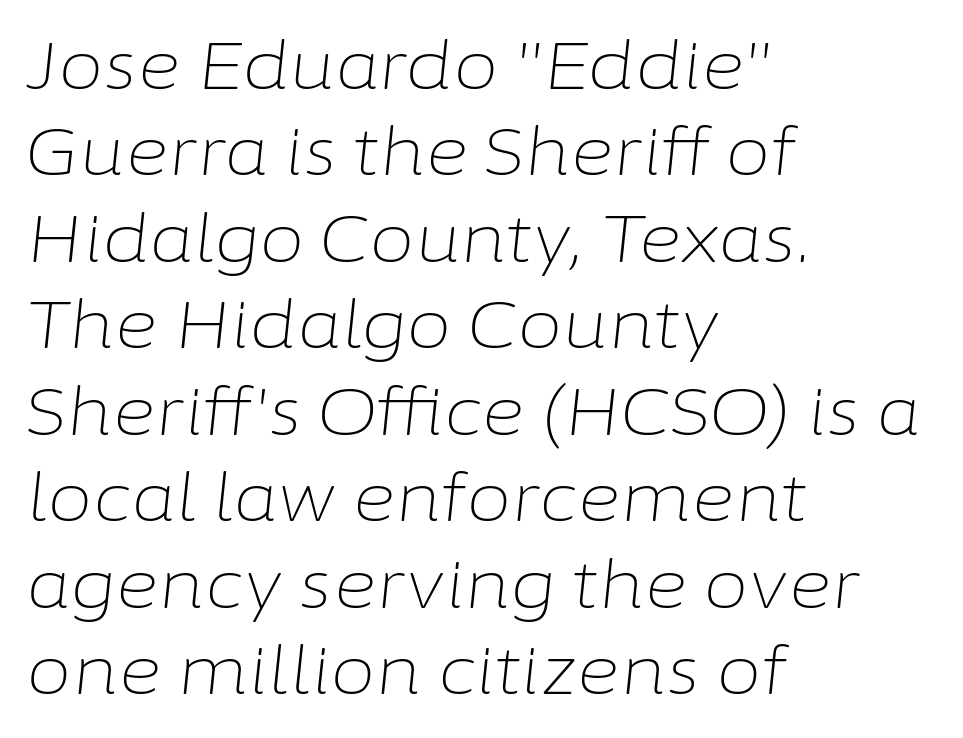
Line spacing here is normal. Note the varied advance widths — an 'i' is clearly narrower than an 'm'. The text block is weighted toward the left margin, trailing off unevenly rightward. Letters have the restrained weight of plain body copy at most. The passage shown leans; its letterforms are oblique.
